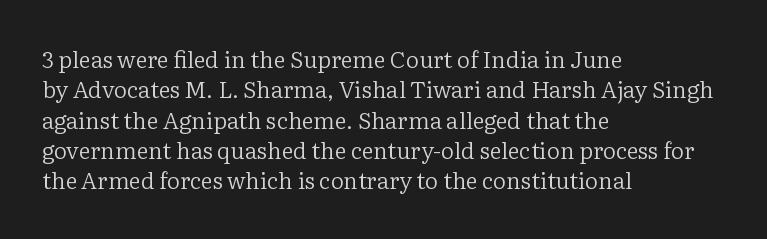
{"italic": "no", "bold": "no", "underline": "no", "align": "left", "line_spacing": "normal", "line_spacing_ratio": 1.32, "letter_spacing": "normal", "letter_spacing_em": 0.0, "glyph_px": 23}
